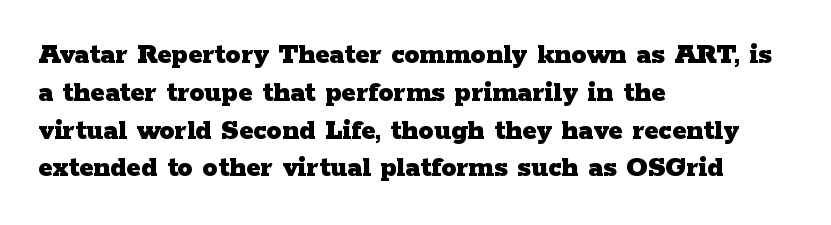
{"serif": "yes", "italic": "no", "bold": "yes", "weight": "heavy", "width": "wide", "stroke_contrast": "low", "x_height": "medium", "monospaced": "no", "underline": "no", "align": "left", "line_spacing": "normal", "line_spacing_ratio": 1.26, "letter_spacing": "normal", "letter_spacing_em": 0.0, "glyph_px": 30}
